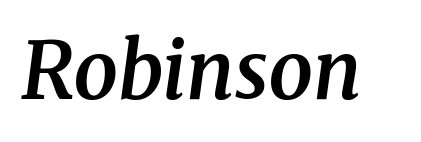
The image shows 79 px semibold serif type, italic (leaning right); set normal letter spacing, not underlined; medium stroke contrast and a medium x-height.
